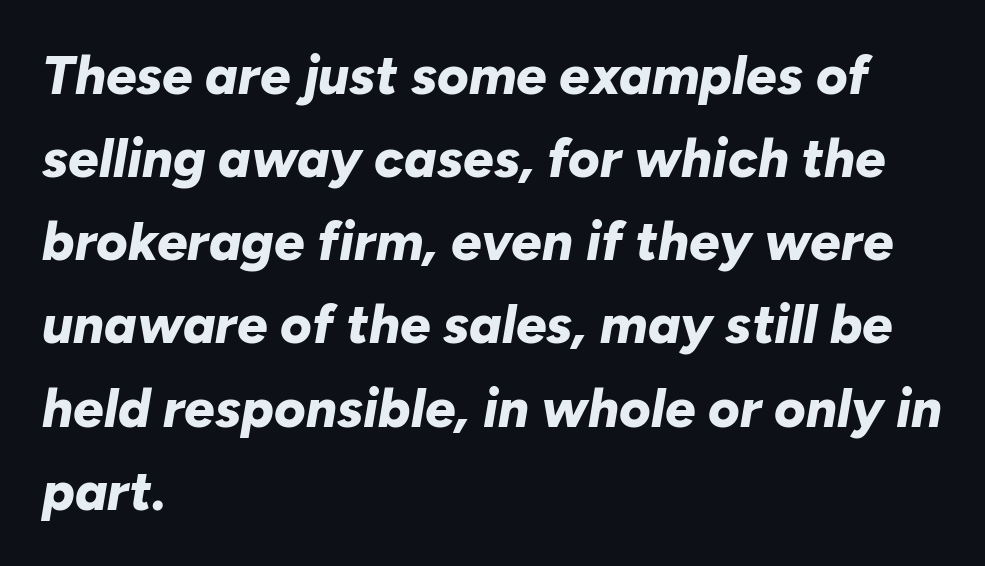
{"italic": "yes", "lean": "right", "slant_degrees": 10, "bold": "yes", "weight": "bold", "width": "normal", "stroke_contrast": "low", "x_height": "medium", "monospaced": "no", "underline": "no", "align": "left", "line_spacing": "normal", "line_spacing_ratio": 1.54, "letter_spacing": "normal", "letter_spacing_em": 0.0, "glyph_px": 54}
